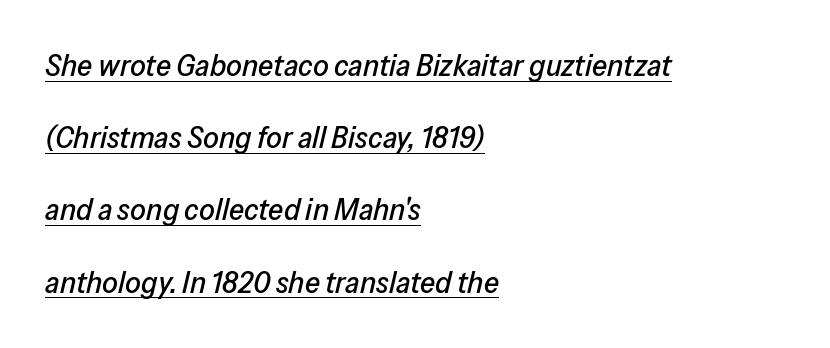
{"italic": "yes", "lean": "right", "slant_degrees": 13, "width": "normal", "stroke_contrast": "low", "x_height": "medium", "monospaced": "no", "underline": "yes", "align": "left", "line_spacing": "loose", "line_spacing_ratio": 2.33, "letter_spacing": "normal", "letter_spacing_em": 0.0, "glyph_px": 31}
